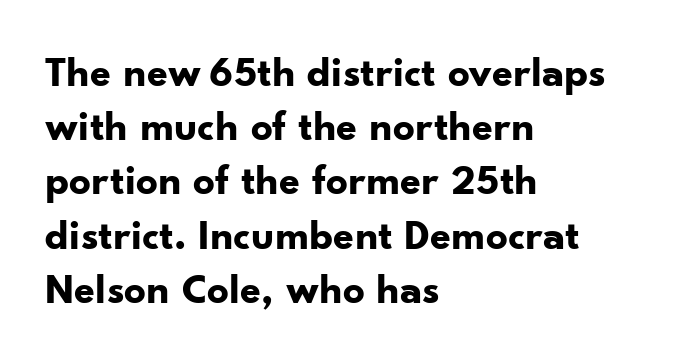
The image shows 43 px bold sans-serif type, upright; set left-aligned, normal line spacing (1.26x), normal letter spacing, not underlined; low stroke contrast and a small x-height.
